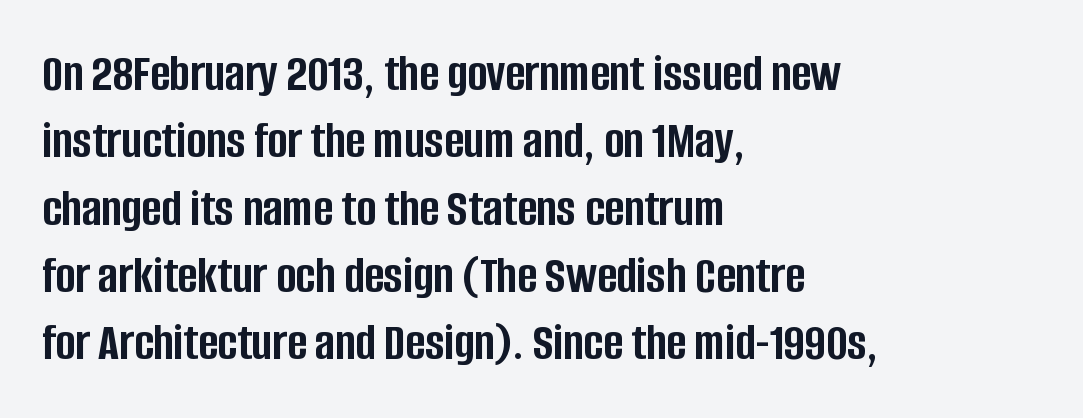
{"serif": "no", "italic": "no", "bold": "yes", "weight": "semibold", "width": "condensed", "stroke_contrast": "low", "x_height": "large", "monospaced": "no", "underline": "no", "align": "left", "line_spacing": "normal", "line_spacing_ratio": 1.27, "letter_spacing": "normal", "letter_spacing_em": 0.0, "glyph_px": 53}
